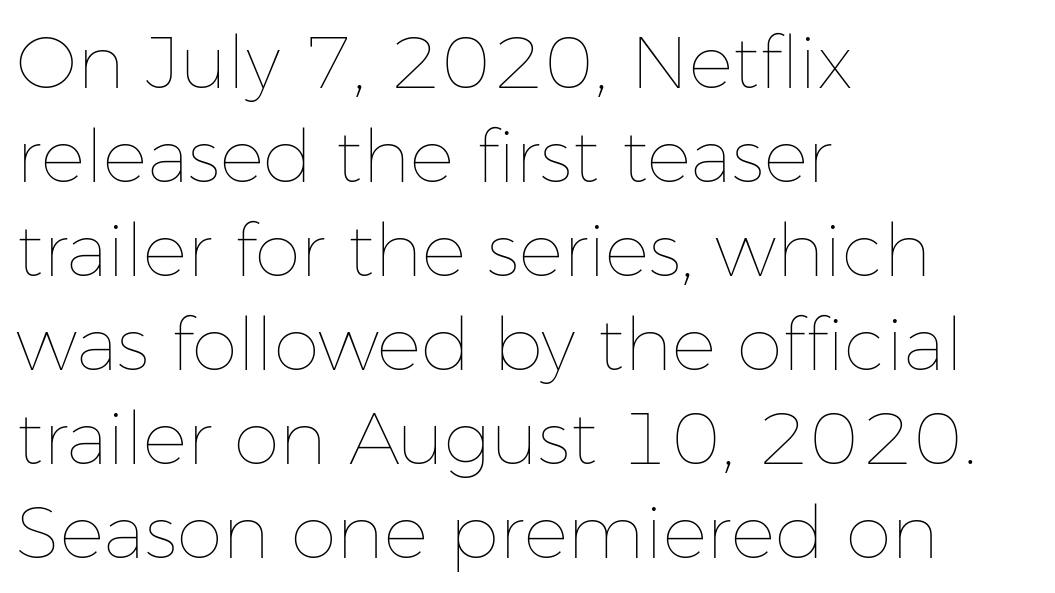
Between one letter and the next there's only the usual sliver of space. The face used here is proportionally spaced, like ordinary book or web type. The letters stand straight up with perfectly vertical stems. The face looks like a standard text weight, possibly lighter. Type without underlining.
